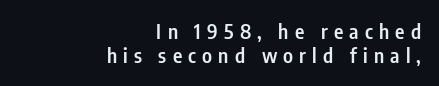
{"italic": "no", "bold": "semi", "underline": "no", "align": "right", "line_spacing_ratio": 1.2, "letter_spacing": "wide", "letter_spacing_em": 0.31, "glyph_px": 20}
